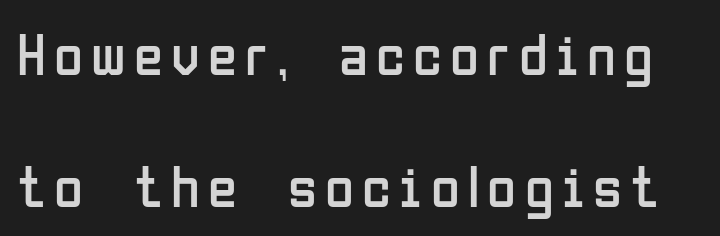
{"serif": "no", "italic": "no", "bold": "no", "weight": "regular", "width": "condensed", "stroke_contrast": "low", "x_height": "medium", "monospaced": "no", "underline": "no", "line_spacing": "loose", "line_spacing_ratio": 2.23, "glyph_px": 59}
